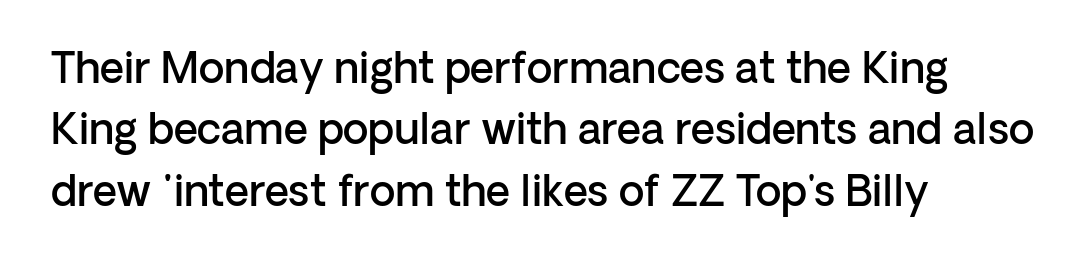
{"serif": "no", "italic": "no", "bold": "semi", "weight": "semibold", "width": "normal", "stroke_contrast": "low", "x_height": "medium", "monospaced": "no", "underline": "no", "align": "left", "line_spacing": "normal", "line_spacing_ratio": 1.46, "letter_spacing": "normal", "letter_spacing_em": 0.0, "glyph_px": 42}
